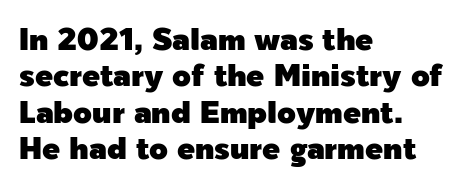
A typesetter would call this proportional, since set widths differ per character. Designer's note — italics off, roman on. Regarding serifs, this sample does without them. The passage is arranged the way most books set body copy — flush left. The letters sit at their default tracking, neither squeezed nor spread.
